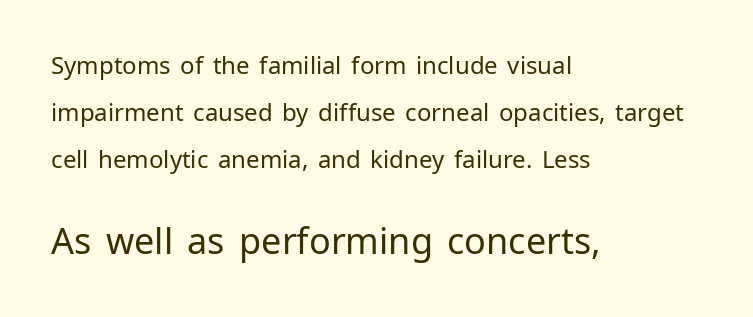
{"serif": "no", "italic": "no", "bold": "no", "weight": "regular", "width": "normal", "stroke_contrast": "low", "x_height": "medium", "monospaced": "no", "underline": "no", "align": "left", "line_spacing": "loose", "line_spacing_ratio": 1.95, "letter_spacing": "normal", "letter_spacing_em": 0.0, "larger_block": "second", "size_ratio": 1.5, "glyph_px": 36}
